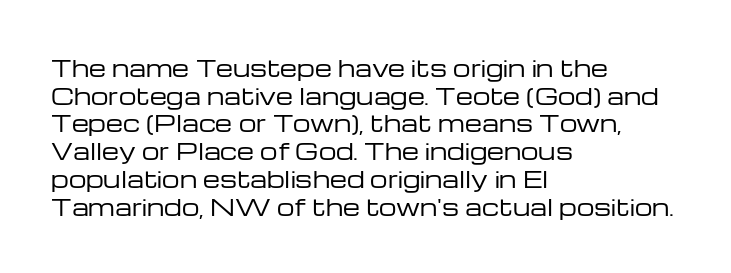
{"italic": "no", "bold": "no", "underline": "no", "align": "left", "line_spacing": "normal", "line_spacing_ratio": 1.26, "letter_spacing": "normal", "letter_spacing_em": 0.0, "glyph_px": 22}
